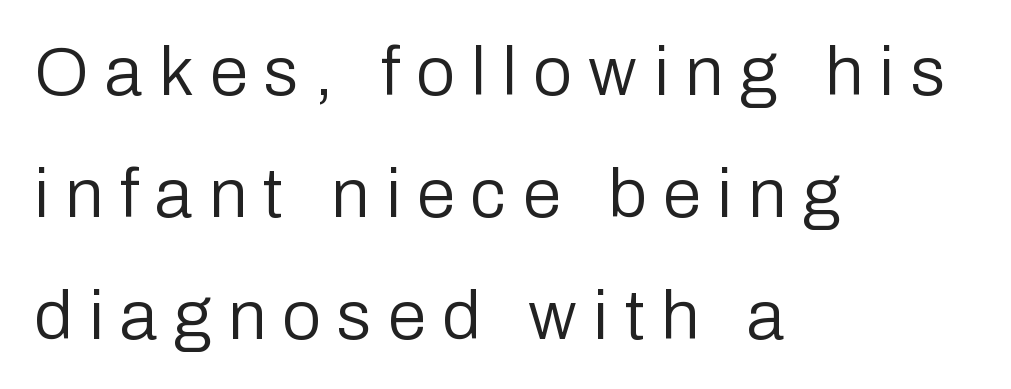
The image shows 69 px regular-weight sans-serif type, upright; set left-aligned, line spacing 1.77x, unusually wide letter spacing (+0.24 em), not underlined; low stroke contrast and a medium x-height.
